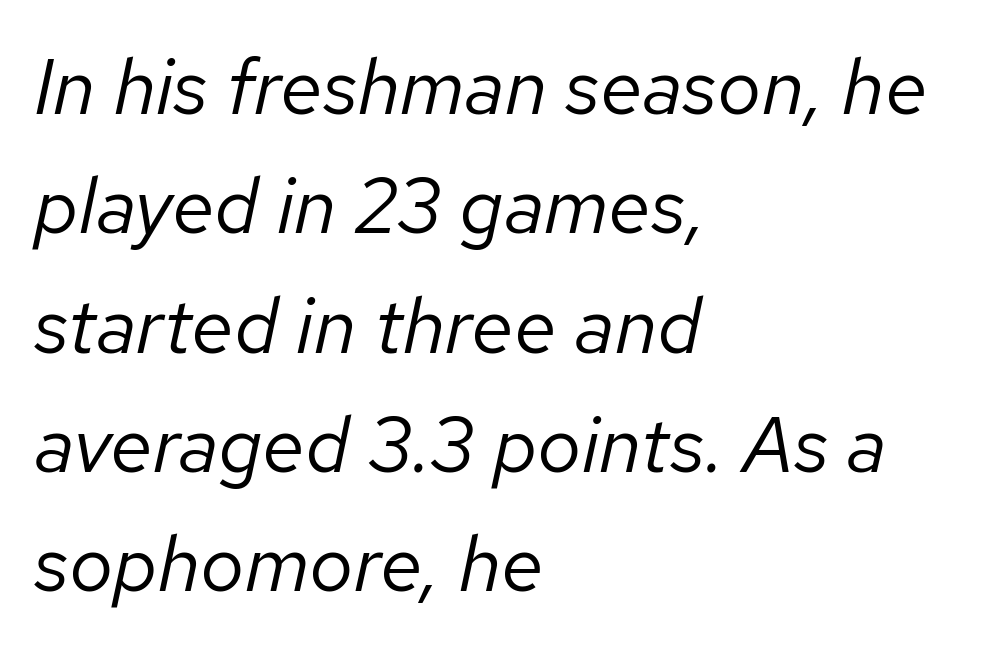
Q: Is the text bold? A: No.
Q: Is the text italic (slanted)? A: Yes, it leans right by about 12 degrees.
Q: Is the text underlined? A: No.
Q: How is the paragraph aligned? A: Left-aligned.
Q: Is the spacing between letters normal or unusually wide? A: Normal.
Q: Is the spacing between lines tight, normal or loose? A: Normal.
Q: Width (condensed, normal, or wide)? A: Normal.
Q: Stroke contrast? A: Low.
Q: x-height? A: Medium.
Q: Monospaced? A: No.
